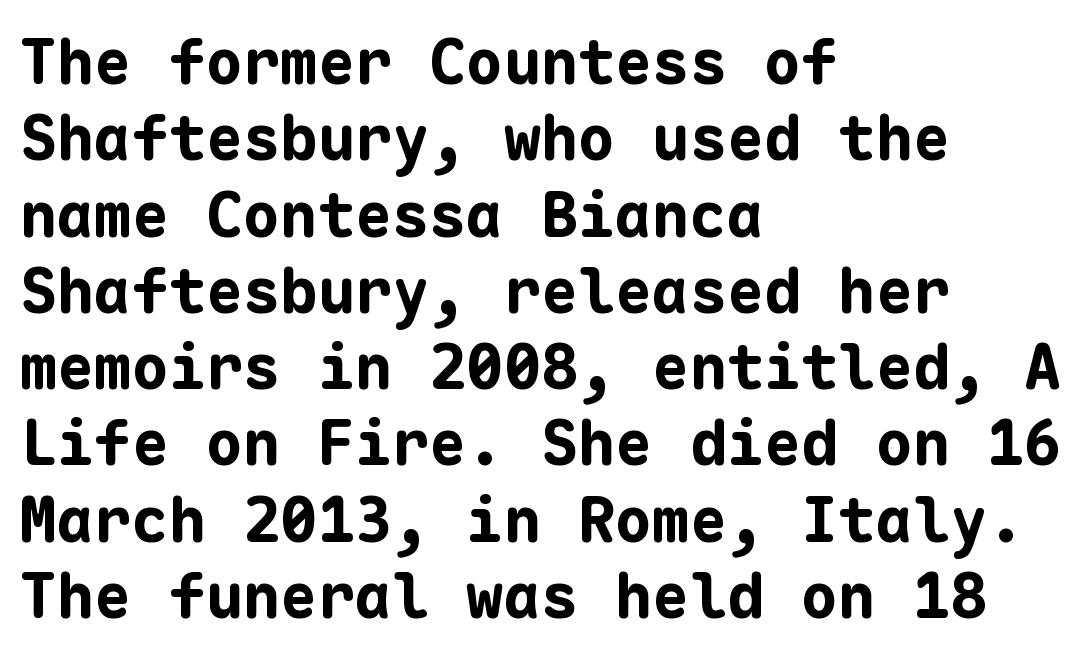
The specimen reads as upright at a glance. Each letter, wide or thin by design, is forced into the same width here. A classic flush-left, rag-right setting is used for this passage. There is no visible air inserted between adjacent glyphs. Descender tails drop into unmarked territory. The rendering shows plain stroke endings on the letterforms — a sans-serif design.
